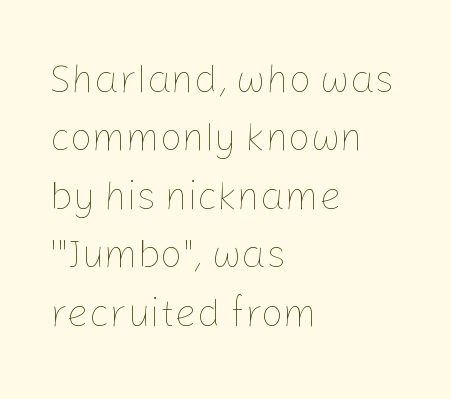
The image shows 39 px thin type, upright; set left-aligned, normal line spacing (1.5x), normal letter spacing, not underlined; low stroke contrast and a medium x-height.
